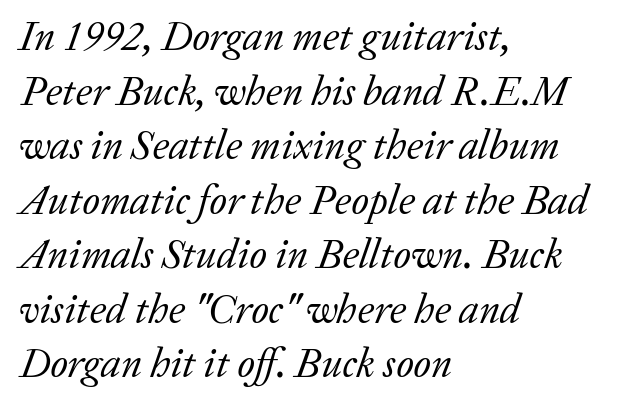
Each letter keeps its own natural width here, so spacing adapts to shape. Does the type have serifs? Yes, each stem ends in a small foot. This rendering leaves character spacing at its baseline value. Where is the straight margin? On the left. Designer's note — italics engaged.
